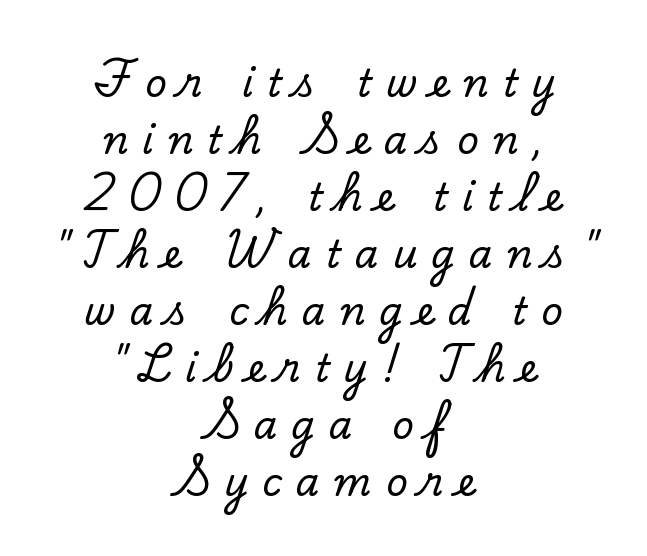
The image shows 38 px serif type; set centered, normal line spacing (1.5x), unusually wide letter spacing (+0.37 em), not underlined; low stroke contrast and a small x-height.
